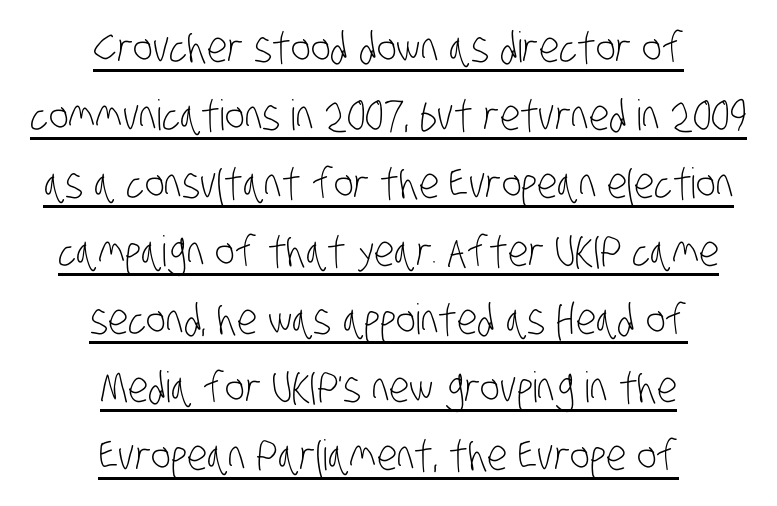
Q: Is the text bold? A: No.
Q: Is the typeface a serif or a sans-serif typeface? A: Sans-serif.
Q: Is the text underlined? A: Yes.
Q: How is the paragraph aligned? A: Centered.
Q: Is the spacing between letters normal or unusually wide? A: Normal.
Q: Is the spacing between lines tight, normal or loose? A: Normal.
Q: Width (condensed, normal, or wide)? A: Condensed.
Q: Stroke contrast? A: Low.
Q: x-height? A: Large.
Q: Monospaced? A: No.
